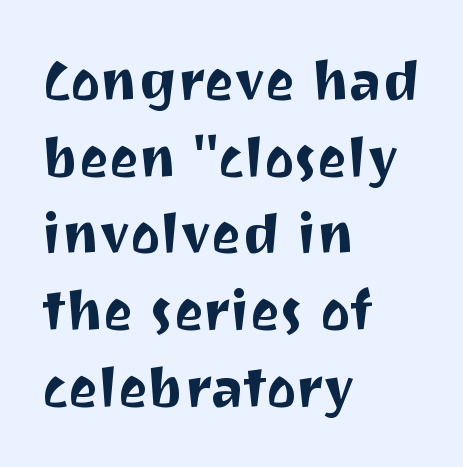
{"serif": "no", "italic": "no", "width": "normal", "stroke_contrast": "medium", "x_height": "medium", "monospaced": "no", "underline": "no", "align": "left", "line_spacing": "normal", "line_spacing_ratio": 1.37, "letter_spacing": "normal", "letter_spacing_em": 0.0, "glyph_px": 56}
